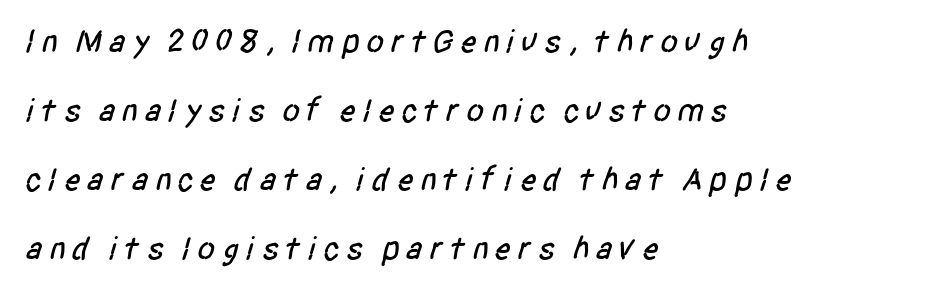
A typesetter would call this proportional, since set widths differ per character. The words here are not underlined. Does the type have serifs? No, each stem ends abruptly. The space between consecutive lines is lavish. Horizontally, the lines are justified to the leading edge only.
